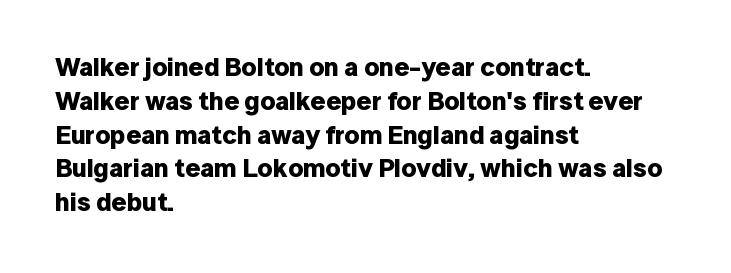
Notice how the stems are strictly vertical — no italics here. The passage shown is emphatically bold. Students, observe: this is what conventionally led text looks like. You could call the tracking neutral — neither tight nor loose. The ragged edge is on the right, which tells us the setting is flush left. Descenders are the only things crossing below the line.
